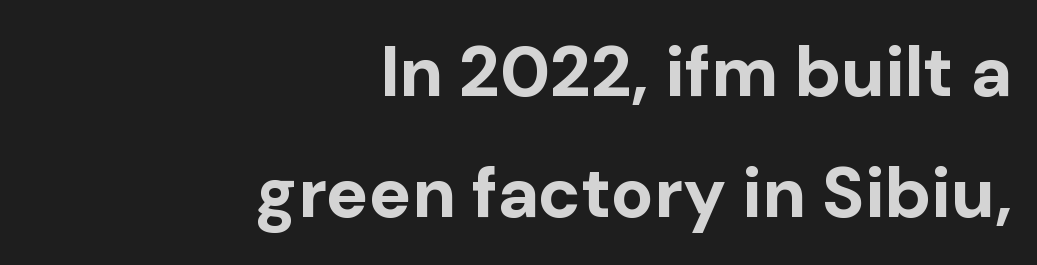
{"serif": "no", "italic": "no", "bold": "yes", "weight": "bold", "width": "normal", "stroke_contrast": "low", "x_height": "medium", "monospaced": "no", "underline": "no", "align": "right", "line_spacing": "normal", "line_spacing_ratio": 1.7, "letter_spacing": "normal", "letter_spacing_em": 0.0, "glyph_px": 71}
